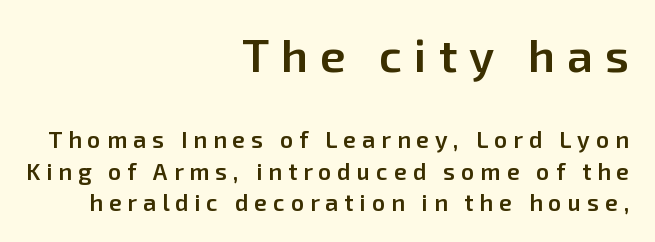
The image shows 46 px semibold sans-serif type, upright; set right-aligned, normal line spacing (1.36x), unusually wide letter spacing (+0.26 em), not underlined; the first (top) block is 2.0x larger; low stroke contrast and a medium x-height.
